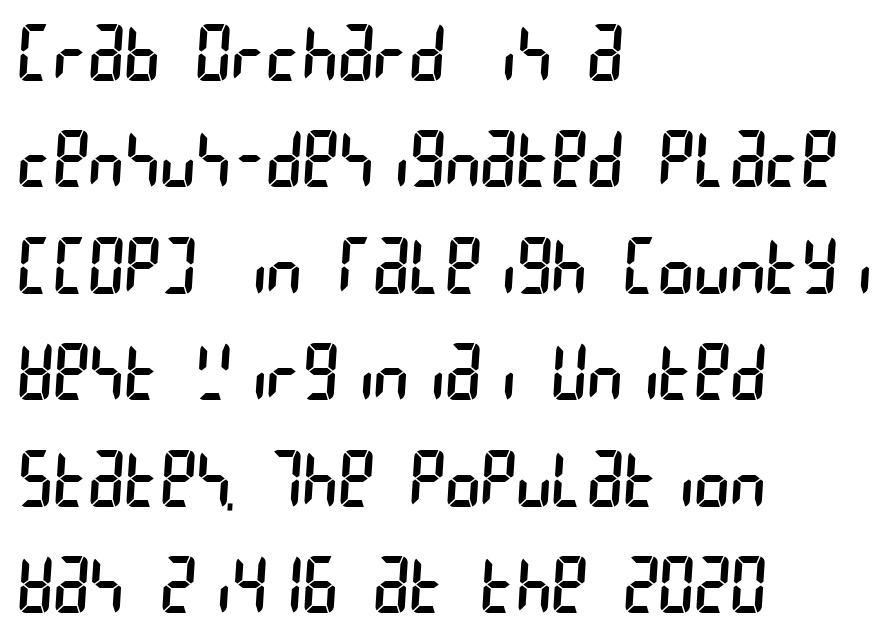
{"serif": "no", "bold": "no", "weight": "regular", "width": "condensed", "stroke_contrast": "low", "x_height": "large", "underline": "no", "align": "left", "line_spacing": "normal", "line_spacing_ratio": 1.4, "letter_spacing": "normal", "letter_spacing_em": 0.0, "glyph_px": 76}
